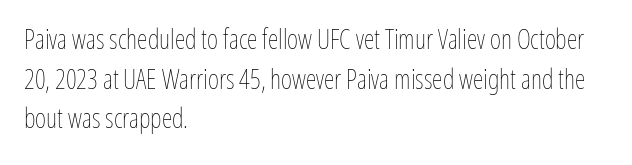
Notice how descenders clear the ascenders below comfortably — that's standard leading. Inter-character spacing is left at the font's built-in metrics. Bare-footed words on every line. The strokes are not fattened; the text isn't bold. A student would call this left alignment; a typographer would say flush left, rag right.
